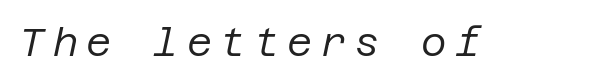
Q: Is the text bold? A: No.
Q: Is the text italic (slanted)? A: Yes, it leans right by about 12 degrees.
Q: Is the text underlined? A: No.
Q: Is the spacing between letters normal or unusually wide? A: Unusually wide.
Q: Width (condensed, normal, or wide)? A: Normal.
Q: Stroke contrast? A: Low.
Q: x-height? A: Large.
